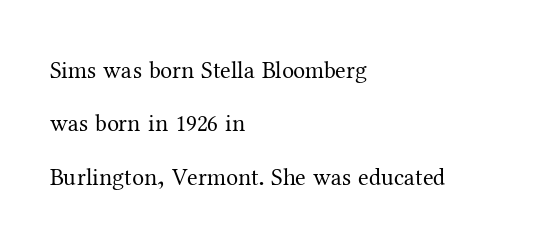
Notice how the stems are strictly vertical — no italics here. Think standard paragraph weight, or any step lighter than that. In terms of letterspacing, this is plain default setting. The gap between lines stays unmarked. The leading is generous, giving the passage an open texture.
